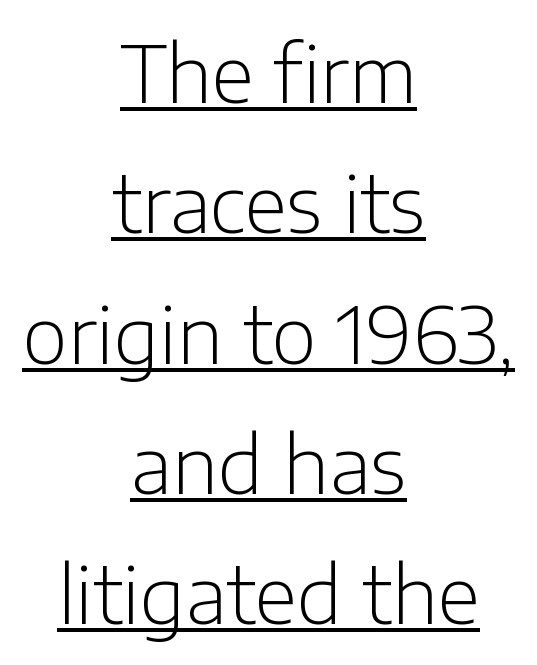
{"serif": "no", "italic": "no", "bold": "no", "weight": "light", "width": "normal", "stroke_contrast": "low", "x_height": "medium", "monospaced": "no", "underline": "yes", "align": "center", "line_spacing": "normal", "line_spacing_ratio": 1.67, "letter_spacing": "normal", "letter_spacing_em": 0.0, "glyph_px": 78}
